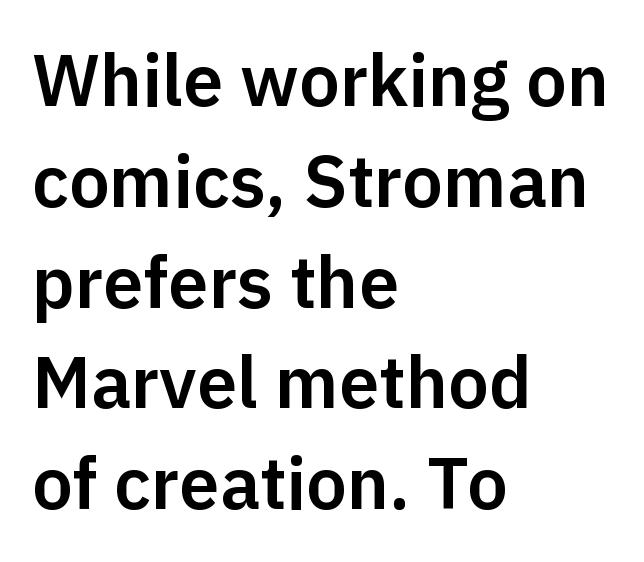
Q: Is the text italic (slanted)? A: No, it is upright.
Q: Is the typeface a serif or a sans-serif typeface? A: Sans-serif.
Q: Is the text underlined? A: No.
Q: How is the paragraph aligned? A: Left-aligned.
Q: Is the spacing between letters normal or unusually wide? A: Normal.
Q: Is the spacing between lines tight, normal or loose? A: Normal.
Q: Width (condensed, normal, or wide)? A: Normal.
Q: Stroke contrast? A: Low.
Q: x-height? A: Medium.
Q: Monospaced? A: No.
